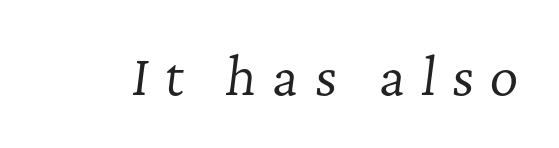
Q: Is the text bold? A: No.
Q: Is the text italic (slanted)? A: Yes, it leans right by about 7 degrees.
Q: Is the typeface a serif or a sans-serif typeface? A: Serif.
Q: Is the text underlined? A: No.
Q: Is the spacing between letters normal or unusually wide? A: Unusually wide.
Q: Width (condensed, normal, or wide)? A: Normal.
Q: Stroke contrast? A: Low.
Q: x-height? A: Medium.
Q: Monospaced? A: No.
